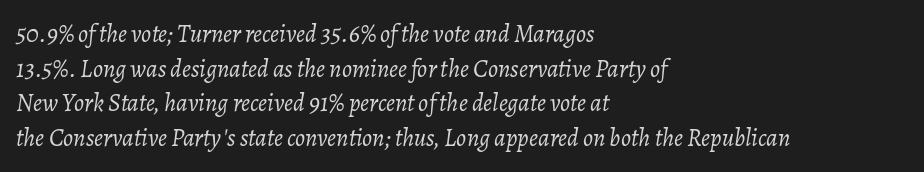
The image shows 25 px text type, italic (leaning right); set left-aligned, normal line spacing (1.39x), normal letter spacing, not underlined.
